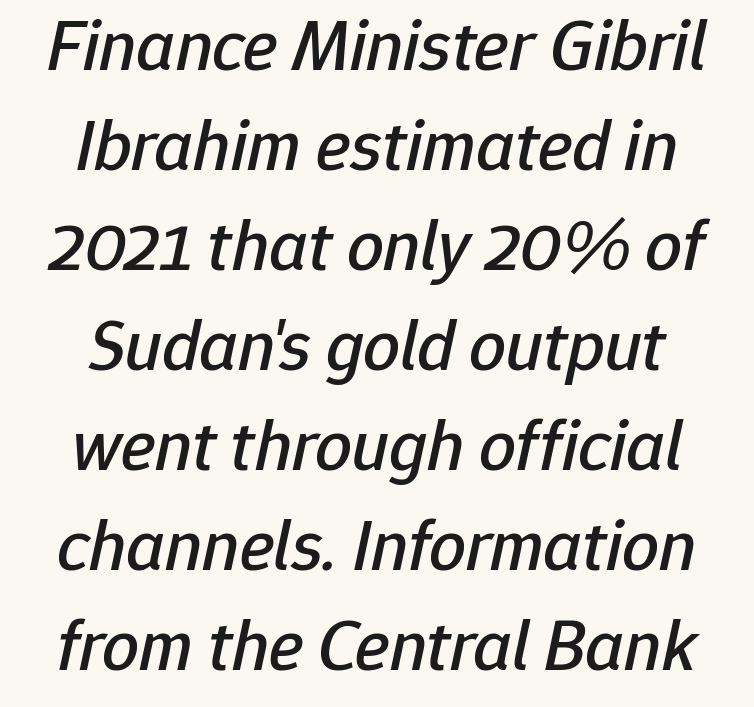
{"italic": "yes", "lean": "right", "slant_degrees": 12, "width": "normal", "stroke_contrast": "low", "x_height": "medium", "monospaced": "no", "underline": "no", "align": "center", "line_spacing": "normal", "line_spacing_ratio": 1.37, "letter_spacing": "normal", "letter_spacing_em": 0.0, "glyph_px": 73}
